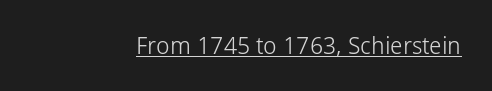
The image shows 24 px text type, upright; set normal letter spacing, underlined.
